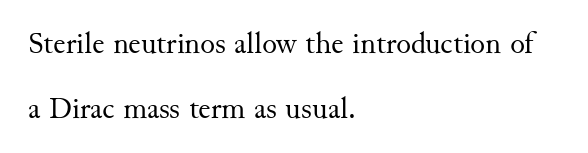
Varying glyph widths throughout — classic text-font behaviour. Weight class: somewhere from thin through regular. Nothing unusual about the tracking: characters are spaced as the font intends. Leading is clearly above the norm, producing a sparse column. Small tapered or slab feet sit at the stroke ends, so this counts as serif.
